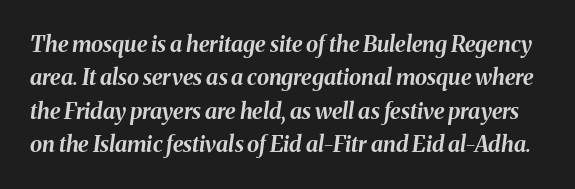
{"italic": "yes", "lean": "right", "slant_degrees": 8, "bold": "yes", "underline": "no", "line_spacing": "normal", "line_spacing_ratio": 1.52, "letter_spacing": "normal", "letter_spacing_em": 0.0, "glyph_px": 22}
